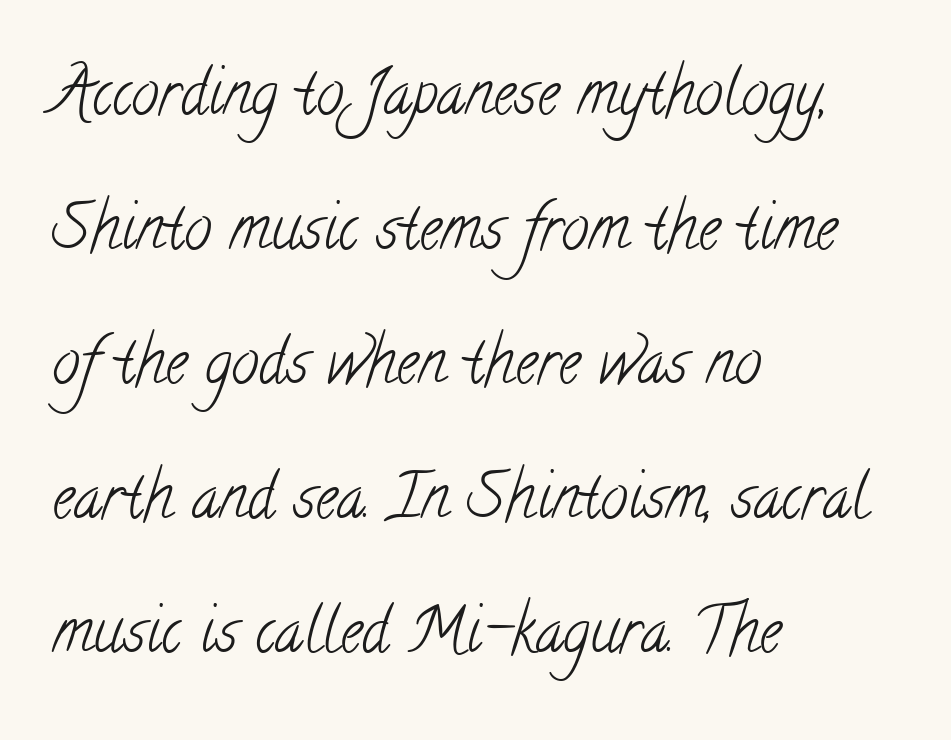
Q: Is the text bold? A: No.
Q: Is the text underlined? A: No.
Q: How is the paragraph aligned? A: Left-aligned.
Q: Is the spacing between letters normal or unusually wide? A: Normal.
Q: Is the spacing between lines tight, normal or loose? A: Loose.
Q: Width (condensed, normal, or wide)? A: Condensed.
Q: Stroke contrast? A: Low.
Q: x-height? A: Small.
Q: Monospaced? A: No.
